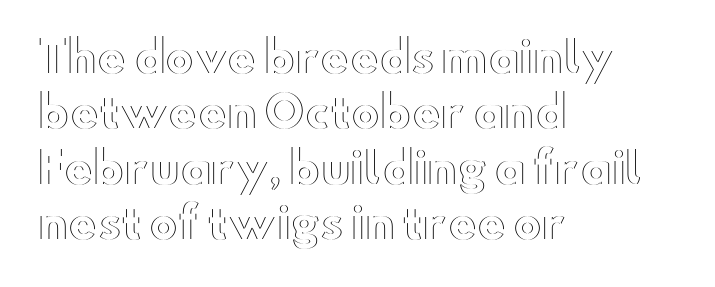
Q: Is the text italic (slanted)? A: No, it is upright.
Q: Is the text underlined? A: No.
Q: How is the paragraph aligned? A: Left-aligned.
Q: Is the spacing between letters normal or unusually wide? A: Normal.
Q: Is the spacing between lines tight, normal or loose? A: Normal.
Q: Width (condensed, normal, or wide)? A: Wide.
Q: x-height? A: Small.
Q: Monospaced? A: No.
